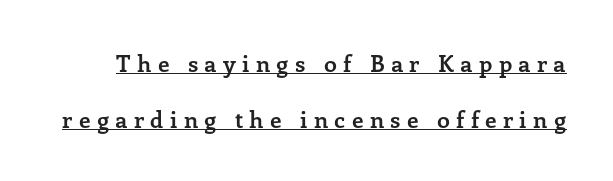
{"italic": "no", "bold": "yes", "underline": "yes", "line_spacing": "loose", "line_spacing_ratio": 2.43, "letter_spacing": "wide", "letter_spacing_em": 0.27, "glyph_px": 23}
